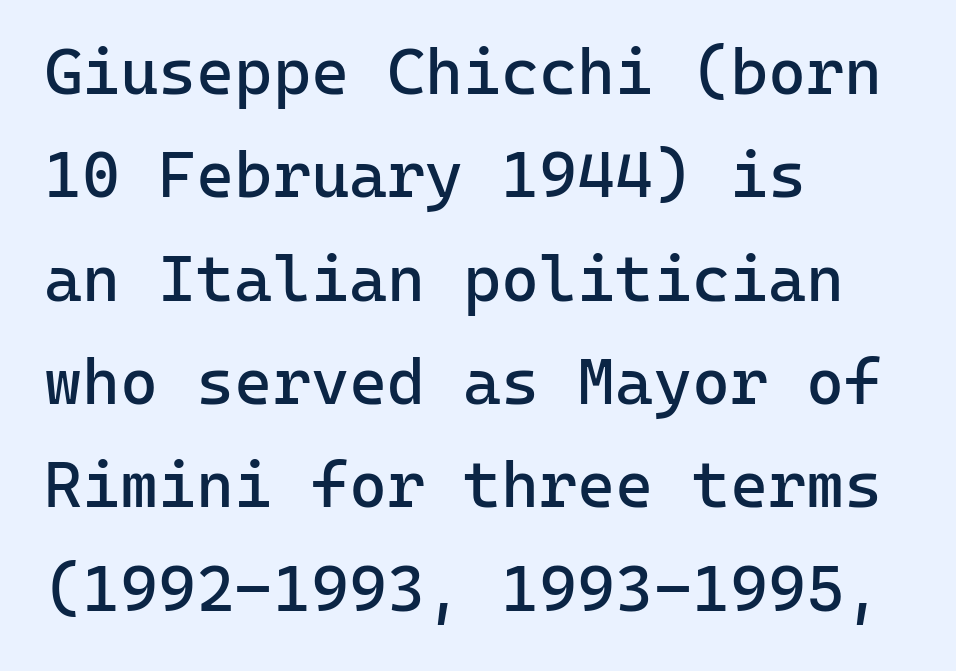
This sample uses a sans-serif face. How would I describe the line gaps? Plain and ordinary. Students, note that the glyphs here touch the page at normal intervals. The zone under the glyphs is completely vacant. Note the uniform advance width — an 'i' takes as much space as an 'm'. The font's upright variant was chosen for this text.
